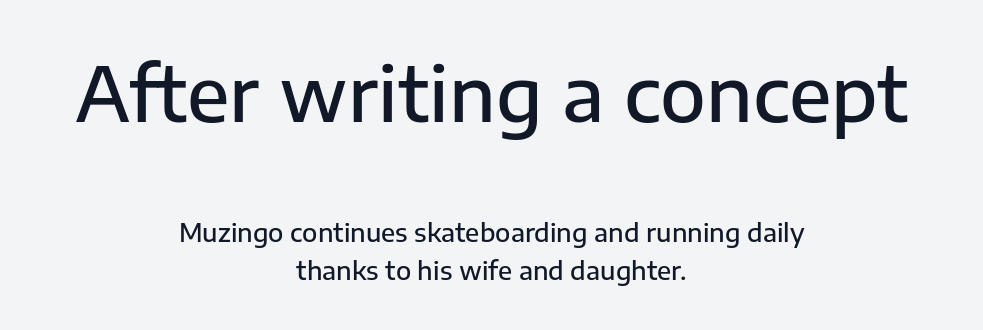
Q: Is the text bold? A: Semi-bold.
Q: Is the text italic (slanted)? A: No, it is upright.
Q: Is the typeface a serif or a sans-serif typeface? A: Sans-serif.
Q: Is the text underlined? A: No.
Q: How is the paragraph aligned? A: Centered.
Q: Is the spacing between letters normal or unusually wide? A: Normal.
Q: Is the spacing between lines tight, normal or loose? A: Normal.
Q: Which block of text is set in a larger size, the first (top) or the second (bottom)? A: The first (top) one.
Q: Width (condensed, normal, or wide)? A: Normal.
Q: Stroke contrast? A: Low.
Q: x-height? A: Medium.
Q: Monospaced? A: No.
